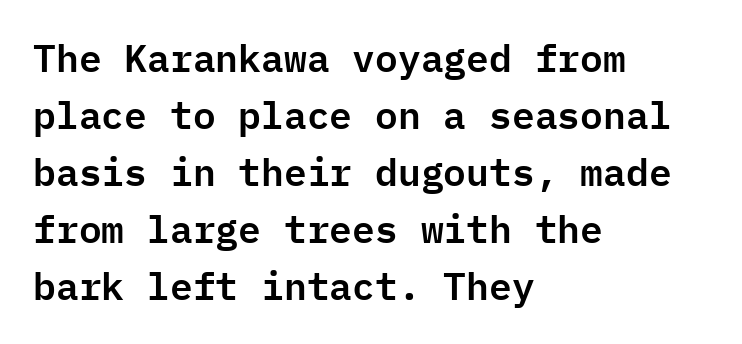
{"serif": "no", "italic": "no", "width": "normal", "stroke_contrast": "low", "x_height": "medium", "monospaced": "yes", "underline": "no", "align": "left", "line_spacing": "normal", "line_spacing_ratio": 1.5, "letter_spacing": "normal", "letter_spacing_em": 0.0, "glyph_px": 38}
